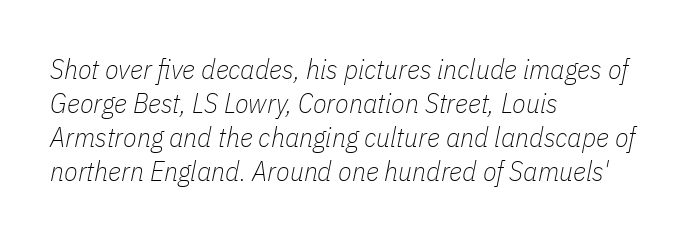
Q: Is the text bold? A: No.
Q: Is the text italic (slanted)? A: Yes, it leans right by about 11 degrees.
Q: Is the text underlined? A: No.
Q: How is the paragraph aligned? A: Left-aligned.
Q: Is the spacing between letters normal or unusually wide? A: Normal.
Q: Width (condensed, normal, or wide)? A: Condensed.
Q: Stroke contrast? A: Low.
Q: x-height? A: Medium.
Q: Monospaced? A: No.
